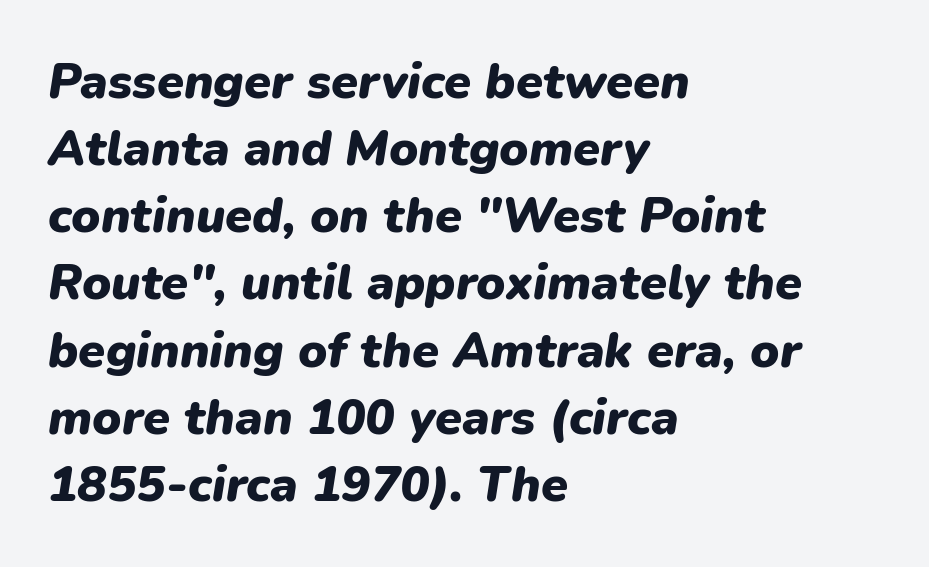
Words float on clear page, feet unadorned. The rendering uses a moderate line-height, typical for paragraphs. Look at the tracking — it's just the regular setting, nothing added. These lines are rendered in a variable-pitch font. The passage is arranged the way most books set body copy — flush left. Heavy, bold letterforms.
